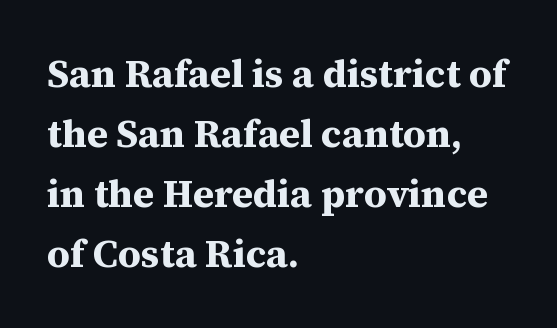
Q: Is the text bold? A: Yes.
Q: Is the text italic (slanted)? A: No, it is upright.
Q: Is the typeface a serif or a sans-serif typeface? A: Serif.
Q: Is the text underlined? A: No.
Q: How is the paragraph aligned? A: Left-aligned.
Q: Is the spacing between letters normal or unusually wide? A: Normal.
Q: Is the spacing between lines tight, normal or loose? A: Normal.
Q: Width (condensed, normal, or wide)? A: Normal.
Q: Stroke contrast? A: Medium.
Q: x-height? A: Medium.
Q: Monospaced? A: No.
